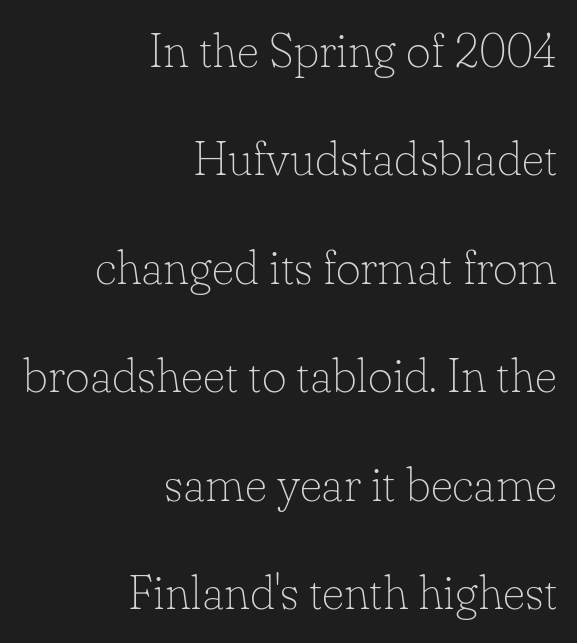
{"serif": "yes", "italic": "no", "bold": "no", "weight": "thin", "width": "normal", "stroke_contrast": "low", "x_height": "small", "monospaced": "no", "underline": "no", "align": "right", "line_spacing": "loose", "line_spacing_ratio": 2.26, "letter_spacing": "normal", "letter_spacing_em": 0.0, "glyph_px": 48}
